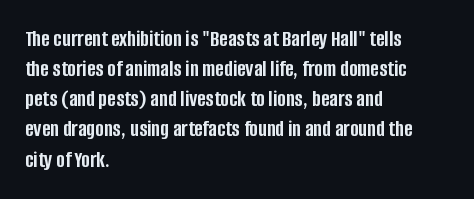
{"italic": "no", "bold": "yes", "underline": "no", "align": "left", "line_spacing": "normal", "line_spacing_ratio": 1.31, "letter_spacing": "normal", "letter_spacing_em": 0.0, "glyph_px": 23}
